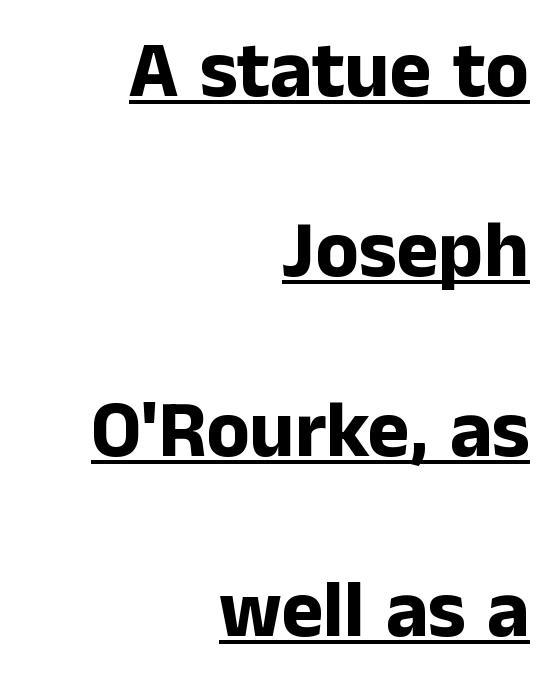
Q: Is the text bold? A: Yes.
Q: Is the text italic (slanted)? A: No, it is upright.
Q: Is the typeface a serif or a sans-serif typeface? A: Sans-serif.
Q: Is the text underlined? A: Yes.
Q: How is the paragraph aligned? A: Right-aligned.
Q: Is the spacing between letters normal or unusually wide? A: Normal.
Q: Is the spacing between lines tight, normal or loose? A: Loose.
Q: Width (condensed, normal, or wide)? A: Normal.
Q: Stroke contrast? A: Low.
Q: x-height? A: Medium.
Q: Monospaced? A: No.
